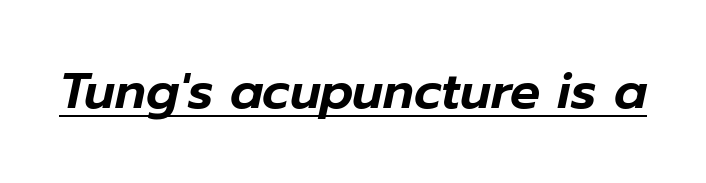
{"italic": "yes", "lean": "right", "slant_degrees": 12, "width": "normal", "stroke_contrast": "low", "x_height": "medium", "monospaced": "no", "underline": "yes", "letter_spacing": "normal", "letter_spacing_em": 0.0, "glyph_px": 50}
